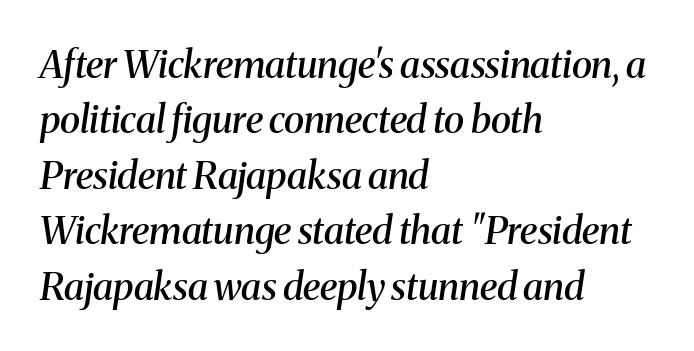
Slightly chunky letters — semibold, I'd say, not full bold. The passage shown is typed in a proportional face where columns would drift. If you drew a line through each stem, it would be angled. Check the space under the baseline: it is left empty. Visually the block forms a straight wall on the left and a jagged coastline on the right. Stroke terminals: seriffed.
